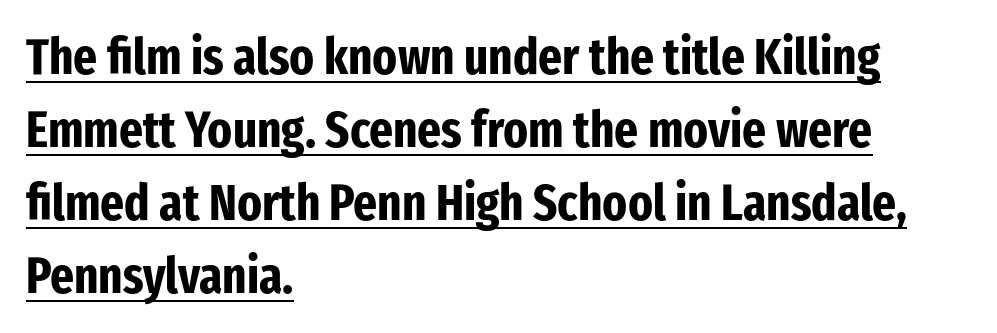
The passage shown stacks its lines at a standard gap. Look at the bottom of the vertical strokes: they stop flat, with no serifs. The ragged edge is on the right, which tells us the setting is flush left. A continuous stroke trails under the words, as in a hyperlink. The sample has been set heavy, in full bold.
